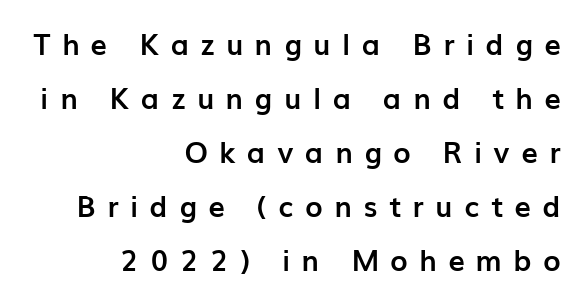
In terms of letterspacing, this is a distinctly airy, spread setting. Each row of text sits above clean, open space. Right-aligned paragraph, ragged on the left. Does the type have serifs? No, each stem ends abruptly. Ascenders rise straight up at ninety degrees.
